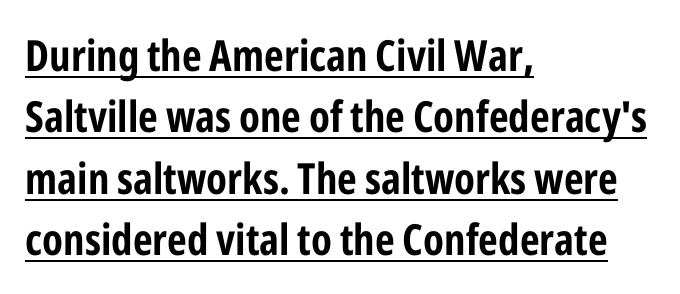
{"serif": "no", "italic": "no", "bold": "yes", "weight": "bold", "width": "condensed", "stroke_contrast": "low", "x_height": "medium", "monospaced": "no", "underline": "yes", "align": "left", "line_spacing": "normal", "line_spacing_ratio": 1.43, "letter_spacing": "normal", "letter_spacing_em": 0.0, "glyph_px": 43}
